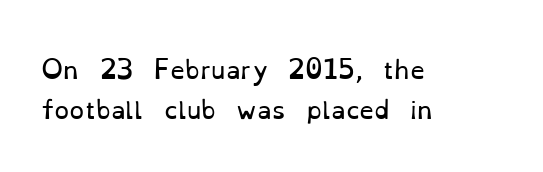
{"italic": "no", "bold": "no", "underline": "no", "align": "left", "line_spacing": "normal", "line_spacing_ratio": 1.67, "letter_spacing": "normal", "letter_spacing_em": 0.0, "glyph_px": 24}
